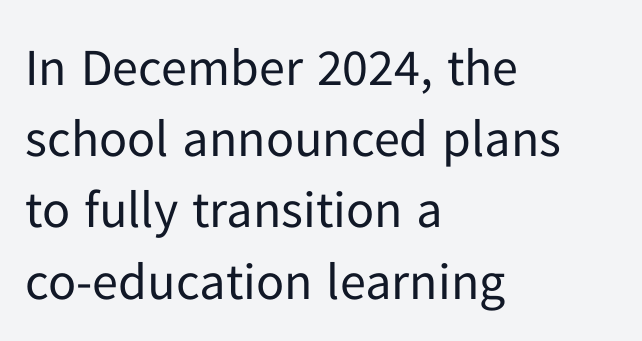
The image shows 52 px regular-weight sans-serif type, upright; set left-aligned, normal line spacing (1.37x), normal letter spacing, not underlined; low stroke contrast and a medium x-height.
